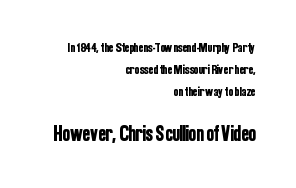
The image shows 22 px text type, upright; set right-aligned, normal line spacing (1.56x), normal letter spacing, not underlined; the second (bottom) block is 1.57x larger.
